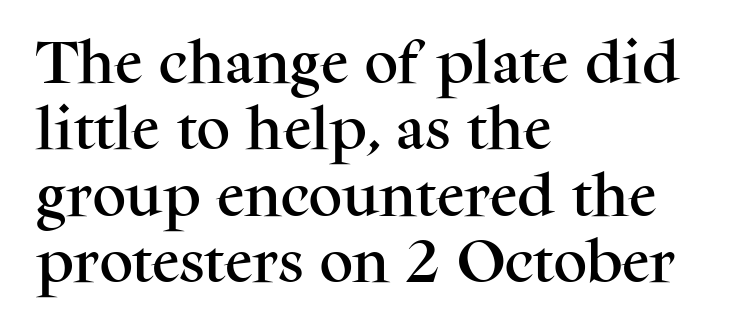
Q: Is the text italic (slanted)? A: No, it is upright.
Q: Is the typeface a serif or a sans-serif typeface? A: Serif.
Q: Is the text underlined? A: No.
Q: How is the paragraph aligned? A: Left-aligned.
Q: Is the spacing between letters normal or unusually wide? A: Normal.
Q: Is the spacing between lines tight, normal or loose? A: Normal.
Q: Width (condensed, normal, or wide)? A: Normal.
Q: Stroke contrast? A: Medium.
Q: x-height? A: Medium.
Q: Monospaced? A: No.
